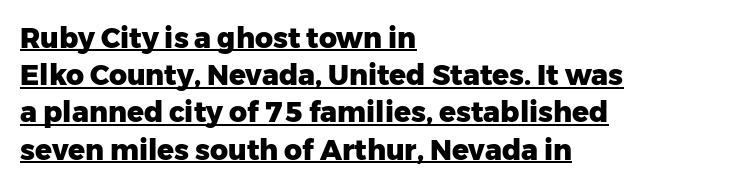
Q: Is the text bold? A: Yes.
Q: Is the text italic (slanted)? A: No, it is upright.
Q: Is the typeface a serif or a sans-serif typeface? A: Sans-serif.
Q: Is the text underlined? A: Yes.
Q: How is the paragraph aligned? A: Left-aligned.
Q: Is the spacing between letters normal or unusually wide? A: Normal.
Q: Is the spacing between lines tight, normal or loose? A: Normal.
Q: Width (condensed, normal, or wide)? A: Normal.
Q: Stroke contrast? A: Low.
Q: x-height? A: Medium.
Q: Monospaced? A: No.
